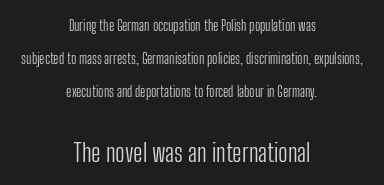
Q: Is the text bold? A: No.
Q: Is the text italic (slanted)? A: No, it is upright.
Q: Is the text underlined? A: No.
Q: How is the paragraph aligned? A: Centered.
Q: Is the spacing between letters normal or unusually wide? A: Normal.
Q: Is the spacing between lines tight, normal or loose? A: Loose.
Q: Which block of text is set in a larger size, the first (top) or the second (bottom)? A: The second (bottom) one.
